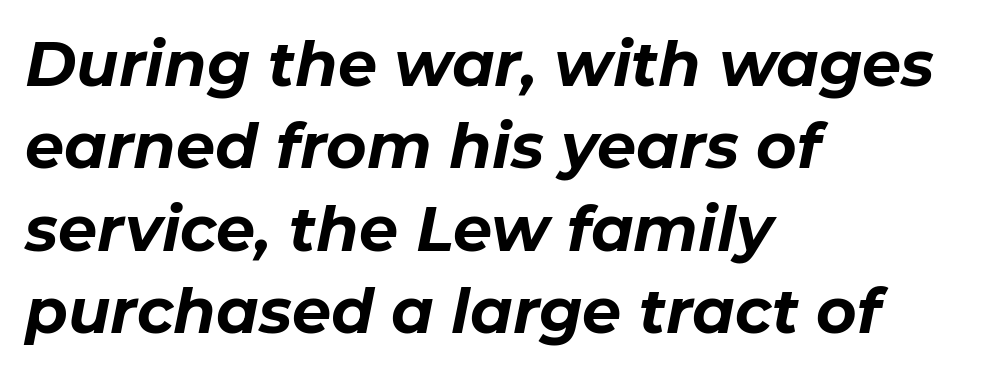
Vertically, the passage feels balanced, rows spaced as you'd expect. Is this a fixed-width face? No — the glyphs have proportional, varying widths. The text carries the slant typical of an italic or oblique font. Inter-character spacing is left at the font's built-in metrics.
